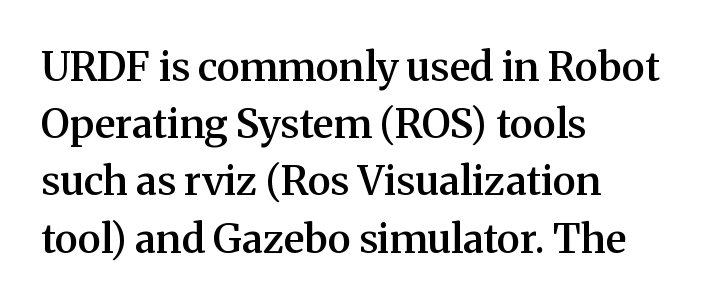
{"serif": "yes", "italic": "no", "bold": "semi", "weight": "semibold", "width": "normal", "stroke_contrast": "medium", "x_height": "medium", "monospaced": "no", "underline": "no", "align": "left", "line_spacing": "normal", "line_spacing_ratio": 1.43, "letter_spacing": "normal", "letter_spacing_em": 0.0, "glyph_px": 40}
